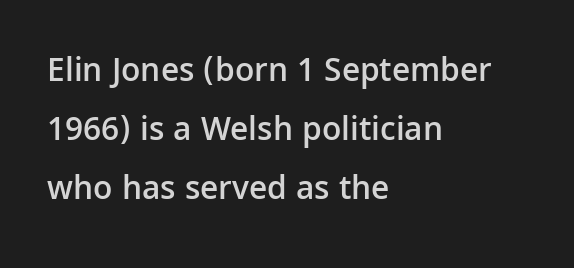
{"serif": "no", "italic": "no", "bold": "semi", "weight": "semibold", "width": "normal", "stroke_contrast": "low", "x_height": "medium", "monospaced": "no", "underline": "no", "align": "left", "line_spacing_ratio": 1.74, "letter_spacing": "normal", "letter_spacing_em": 0.0, "glyph_px": 34}
